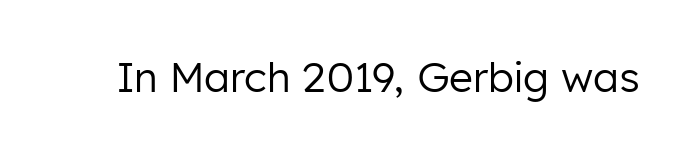
The image shows 41 px regular-weight sans-serif type, upright; set normal letter spacing, not underlined; low stroke contrast and a medium x-height.
